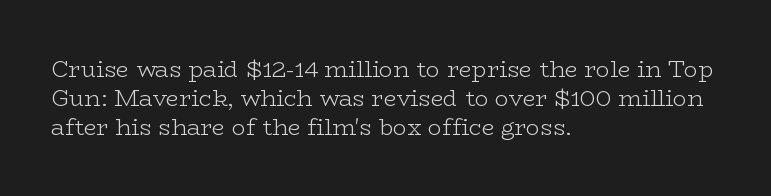
A typesetter would call this zero additional tracking. If you drew a line through each stem, it would be perfectly vertical. This block has exactly the height ordinary leading produces. Teacher's note: observe the even left margin — that is flush-left alignment. The area under the type is left untouched. This is not heavy type; no bold has been used.
